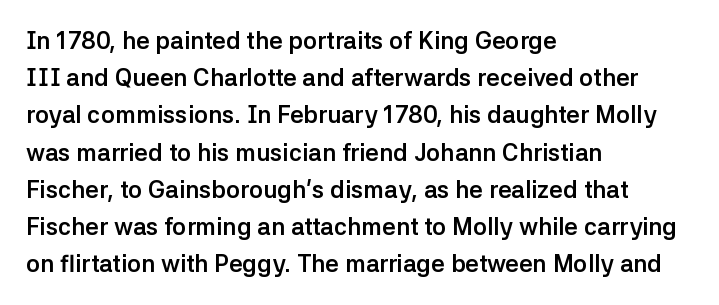
{"italic": "no", "bold": "yes", "underline": "no", "align": "left", "line_spacing": "normal", "line_spacing_ratio": 1.55, "letter_spacing": "normal", "letter_spacing_em": 0.0, "glyph_px": 24}
